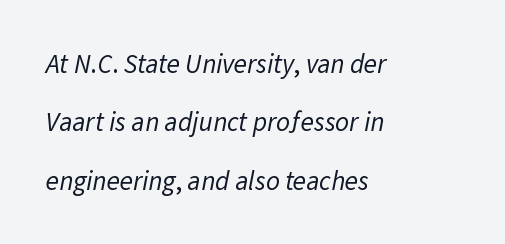
Q: Is the text bold? A: No.
Q: Is the text underlined? A: No.
Q: How is the paragraph aligned? A: Left-aligned.
Q: Is the spacing between letters normal or unusually wide? A: Normal.
Q: Is the spacing between lines tight, normal or loose? A: Loose.
